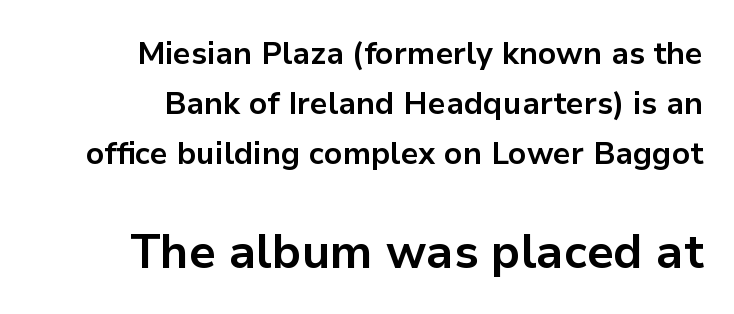
The image shows 47 px bold sans-serif type, upright; set right-aligned, normal line spacing (1.61x), normal letter spacing, not underlined; the second (bottom) block is 1.52x larger; low stroke contrast and a medium x-height.
